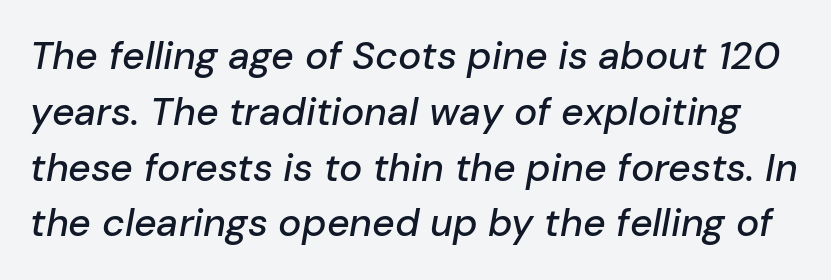
{"italic": "yes", "lean": "right", "slant_degrees": 10, "width": "normal", "stroke_contrast": "low", "x_height": "medium", "monospaced": "no", "underline": "no", "line_spacing": "normal", "line_spacing_ratio": 1.43, "letter_spacing": "normal", "letter_spacing_em": 0.0, "glyph_px": 39}
